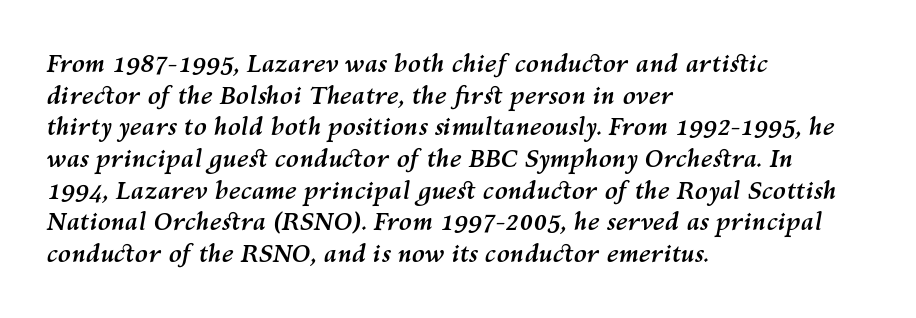
The image shows 24 px bold type, italic (leaning right); set left-aligned, normal line spacing (1.32x), normal letter spacing, not underlined.
